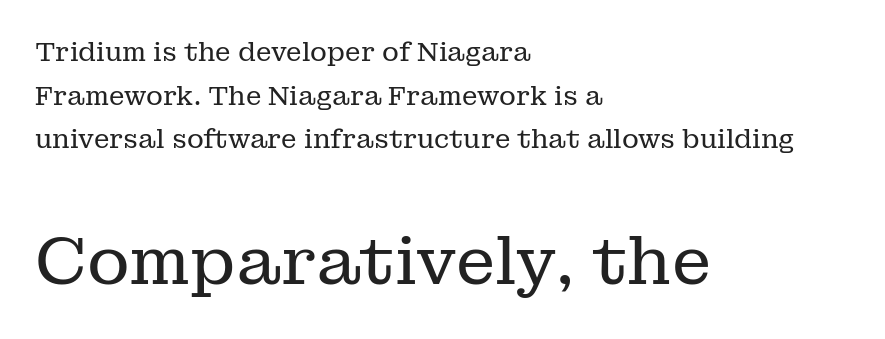
Q: Is the text bold? A: No.
Q: Is the text italic (slanted)? A: No, it is upright.
Q: Is the typeface a serif or a sans-serif typeface? A: Serif.
Q: Is the text underlined? A: No.
Q: How is the paragraph aligned? A: Left-aligned.
Q: Is the spacing between letters normal or unusually wide? A: Normal.
Q: Is the spacing between lines tight, normal or loose? A: Normal.
Q: Which block of text is set in a larger size, the first (top) or the second (bottom)? A: The second (bottom) one.
Q: Width (condensed, normal, or wide)? A: Normal.
Q: Stroke contrast? A: Low.
Q: x-height? A: Medium.
Q: Monospaced? A: No.
